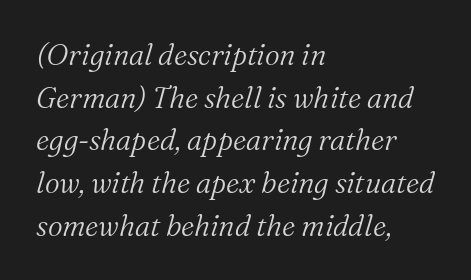
Q: Is the text bold? A: No.
Q: Is the text italic (slanted)? A: Yes, it leans right by about 16 degrees.
Q: Is the typeface a serif or a sans-serif typeface? A: Serif.
Q: Is the text underlined? A: No.
Q: How is the paragraph aligned? A: Left-aligned.
Q: Is the spacing between letters normal or unusually wide? A: Normal.
Q: Is the spacing between lines tight, normal or loose? A: Normal.
Q: Width (condensed, normal, or wide)? A: Normal.
Q: Stroke contrast? A: Medium.
Q: x-height? A: Medium.
Q: Monospaced? A: No.
